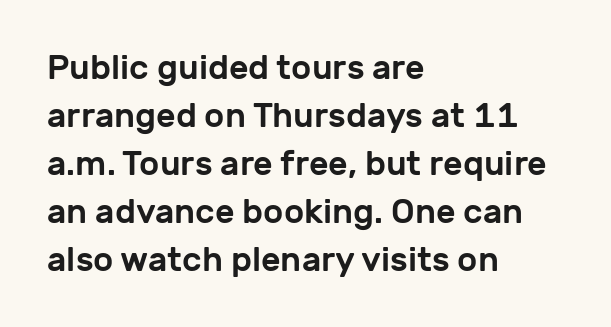
The image shows 34 px sans-serif type, upright; set left-aligned, normal line spacing (1.41x), normal letter spacing, not underlined; low stroke contrast and a medium x-height.
